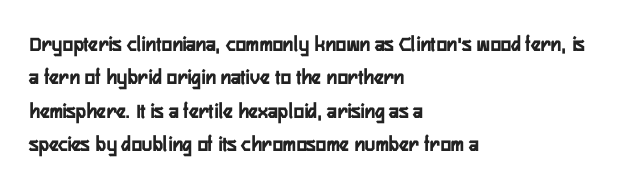
The image shows 22 px bold type, upright; set left-aligned, normal line spacing (1.52x), normal letter spacing, not underlined.
